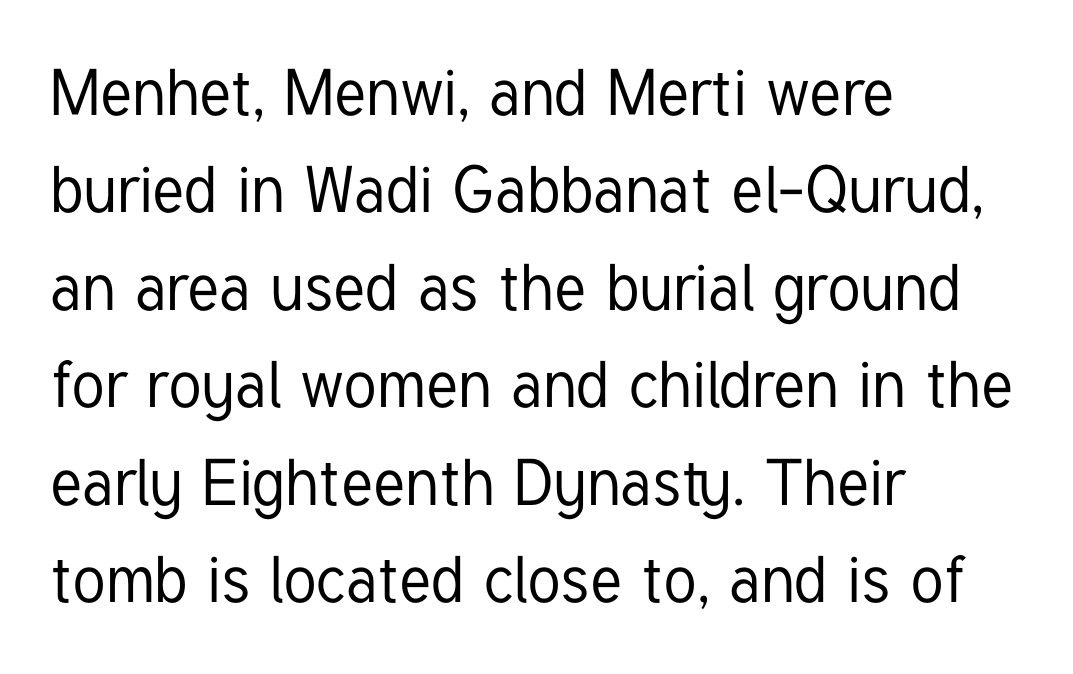
The letters carry no serifs — their stems end cleanly without finishing strokes. The lettering holds an erect, upright posture throughout. Tracking here is standard; glyphs follow each other at the usual distance. Bare-footed words on every line. How would I describe the line gaps? Plain and ordinary. Alignment: flush left.
